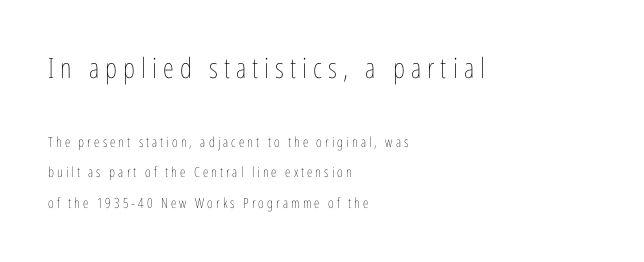
Q: Is the text bold? A: No.
Q: Is the text italic (slanted)? A: No, it is upright.
Q: Is the text underlined? A: No.
Q: How is the paragraph aligned? A: Left-aligned.
Q: Is the spacing between letters normal or unusually wide? A: Unusually wide.
Q: Is the spacing between lines tight, normal or loose? A: Loose.
Q: Which block of text is set in a larger size, the first (top) or the second (bottom)? A: The first (top) one.
Q: Width (condensed, normal, or wide)? A: Condensed.
Q: Stroke contrast? A: Low.
Q: x-height? A: Medium.
Q: Monospaced? A: No.
